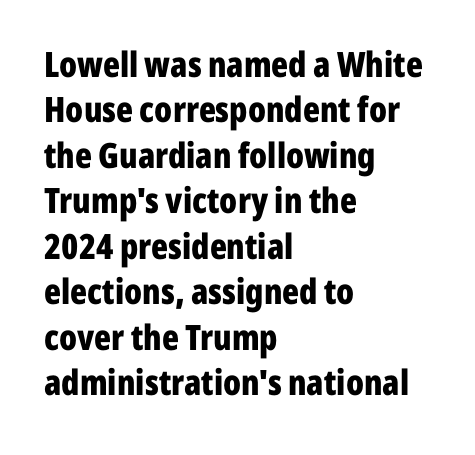
Q: Is the text bold? A: Yes.
Q: Is the text italic (slanted)? A: No, it is upright.
Q: Is the typeface a serif or a sans-serif typeface? A: Sans-serif.
Q: Is the text underlined? A: No.
Q: How is the paragraph aligned? A: Left-aligned.
Q: Is the spacing between letters normal or unusually wide? A: Normal.
Q: Is the spacing between lines tight, normal or loose? A: Normal.
Q: Width (condensed, normal, or wide)? A: Condensed.
Q: Stroke contrast? A: Low.
Q: x-height? A: Medium.
Q: Monospaced? A: No.
